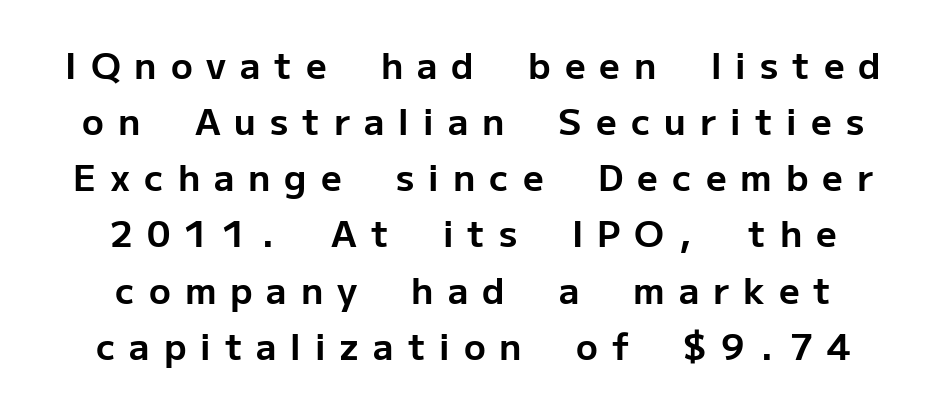
{"serif": "no", "italic": "no", "bold": "yes", "weight": "bold", "width": "normal", "stroke_contrast": "low", "x_height": "medium", "monospaced": "no", "underline": "no", "line_spacing": "normal", "line_spacing_ratio": 1.56, "letter_spacing": "wide", "letter_spacing_em": 0.39, "glyph_px": 36}
